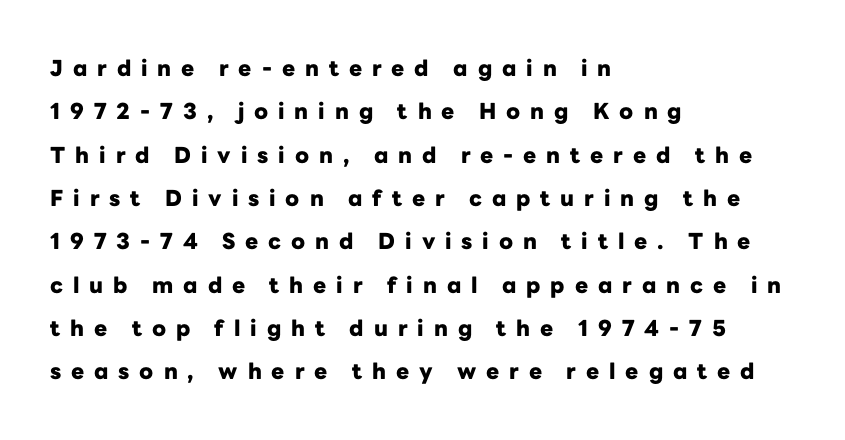
{"italic": "no", "bold": "yes", "underline": "no", "align": "left", "line_spacing": "loose", "line_spacing_ratio": 1.97, "letter_spacing": "wide", "letter_spacing_em": 0.45, "glyph_px": 22}
